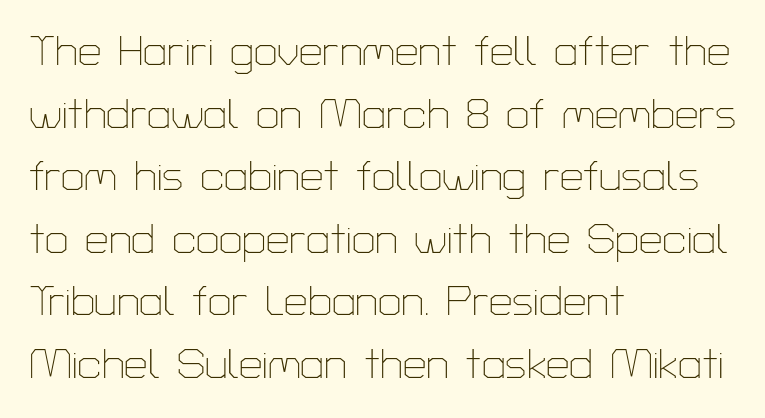
The image shows 42 px thin sans-serif type, upright; set left-aligned, normal line spacing (1.49x), normal letter spacing, not underlined; low stroke contrast and a medium x-height.
